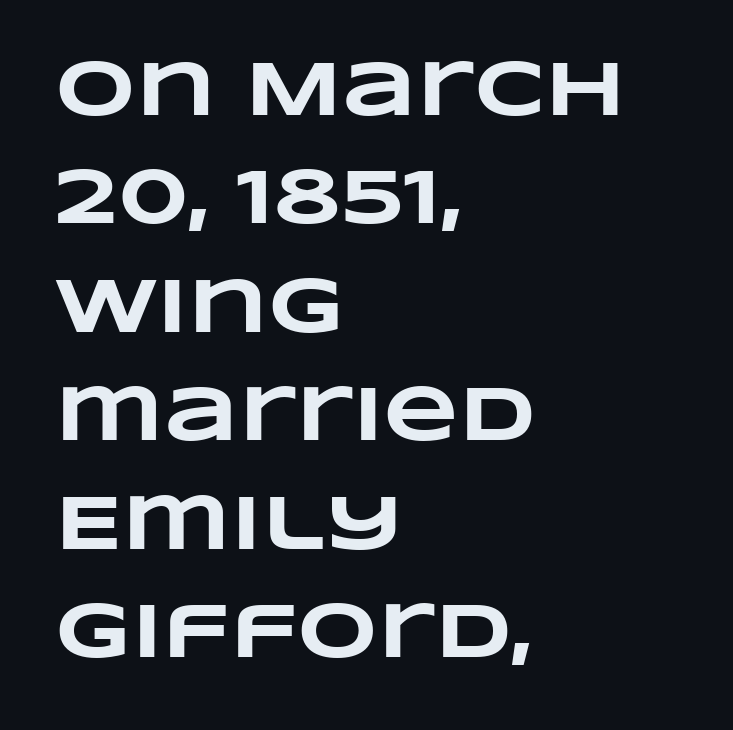
Q: Is the text bold? A: Yes.
Q: Is the text underlined? A: No.
Q: How is the paragraph aligned? A: Left-aligned.
Q: Is the spacing between letters normal or unusually wide? A: Normal.
Q: Is the spacing between lines tight, normal or loose? A: Normal.
Q: Width (condensed, normal, or wide)? A: Wide.
Q: Stroke contrast? A: Low.
Q: x-height? A: Large.
Q: Monospaced? A: No.
